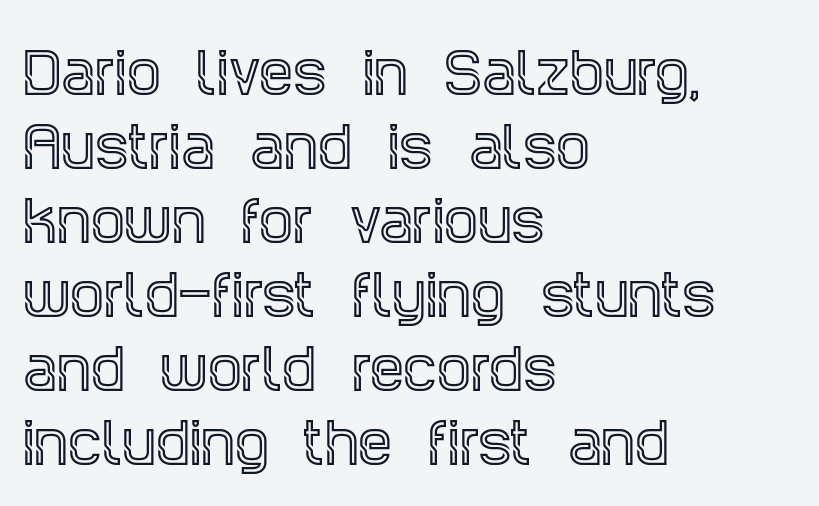
The image shows 54 px condensed serif type, upright; set left-aligned, normal line spacing (1.37x), normal letter spacing, not underlined; a large x-height.
